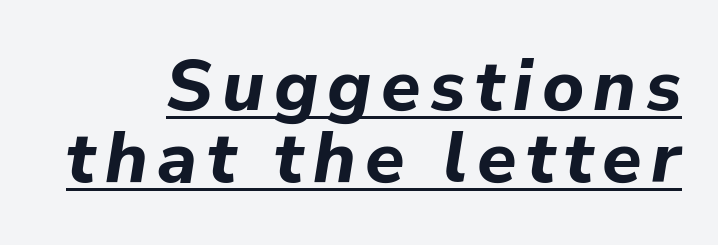
{"italic": "yes", "lean": "right", "slant_degrees": 9, "bold": "yes", "weight": "bold", "width": "normal", "stroke_contrast": "low", "x_height": "medium", "monospaced": "no", "underline": "yes", "line_spacing": "tight", "line_spacing_ratio": 1.0, "glyph_px": 72}
